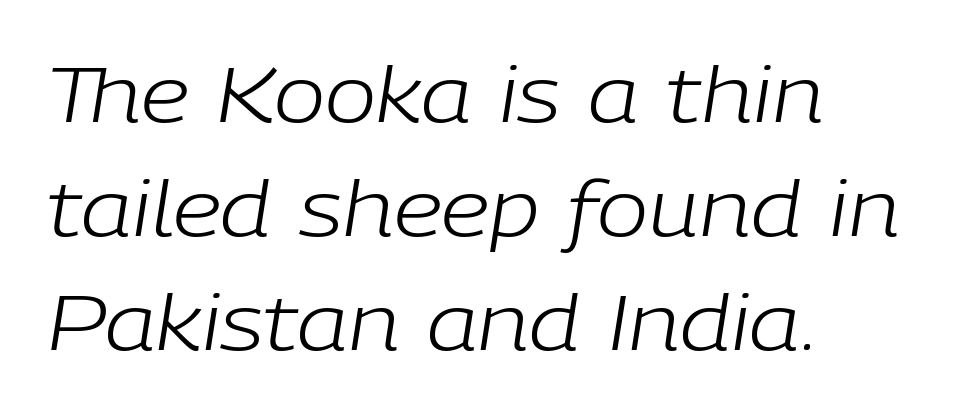
{"italic": "yes", "lean": "right", "slant_degrees": 9, "bold": "no", "weight": "light", "width": "normal", "stroke_contrast": "low", "x_height": "medium", "monospaced": "no", "underline": "no", "align": "left", "line_spacing": "normal", "line_spacing_ratio": 1.48, "letter_spacing": "normal", "letter_spacing_em": 0.0, "glyph_px": 77}
